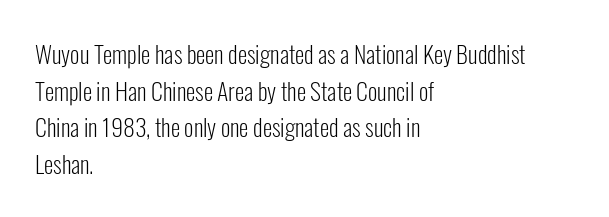
{"italic": "no", "bold": "no", "underline": "no", "align": "left", "line_spacing": "normal", "line_spacing_ratio": 1.53, "letter_spacing": "normal", "letter_spacing_em": 0.0, "glyph_px": 24}
